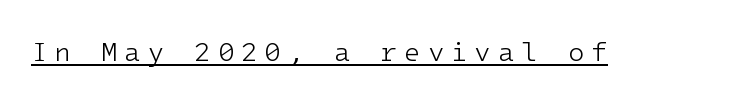
Does the lettering tilt? It doesn't — this is upright. Is the stroke heavy? The answer is a plain regular-or-lighter. Tracking here is generous; glyphs stand well apart from one another. The typesetter has applied underlining to the passage shown.
